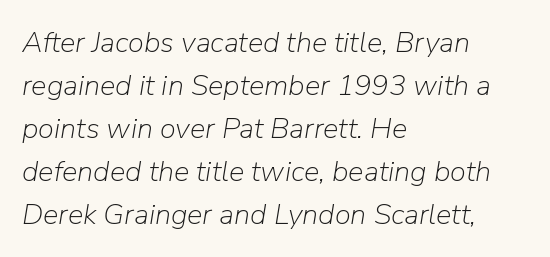
Proportional: the letters do not fall into vertical columns. Every character sits at an angle, as italics do. The zone under the glyphs is completely vacant. Every row of glyphs begins at an identical x-position on the left. Words appear dense and cohesive because spacing is normal.
